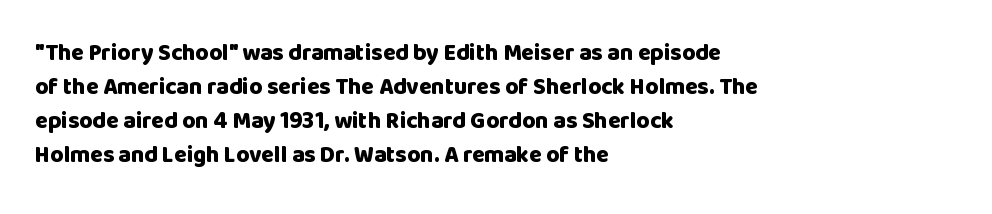
{"italic": "no", "bold": "yes", "underline": "no", "align": "left", "line_spacing": "normal", "line_spacing_ratio": 1.48, "letter_spacing": "normal", "letter_spacing_em": 0.0, "glyph_px": 23}
